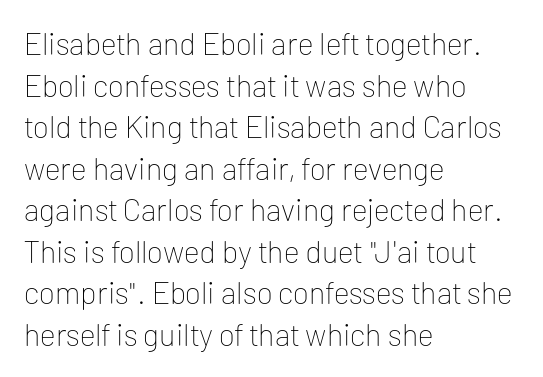
Q: Is the text bold? A: No.
Q: Is the text italic (slanted)? A: No, it is upright.
Q: Is the typeface a serif or a sans-serif typeface? A: Sans-serif.
Q: Is the text underlined? A: No.
Q: How is the paragraph aligned? A: Left-aligned.
Q: Is the spacing between letters normal or unusually wide? A: Normal.
Q: Is the spacing between lines tight, normal or loose? A: Normal.
Q: Width (condensed, normal, or wide)? A: Normal.
Q: Stroke contrast? A: Low.
Q: x-height? A: Medium.
Q: Monospaced? A: No.
